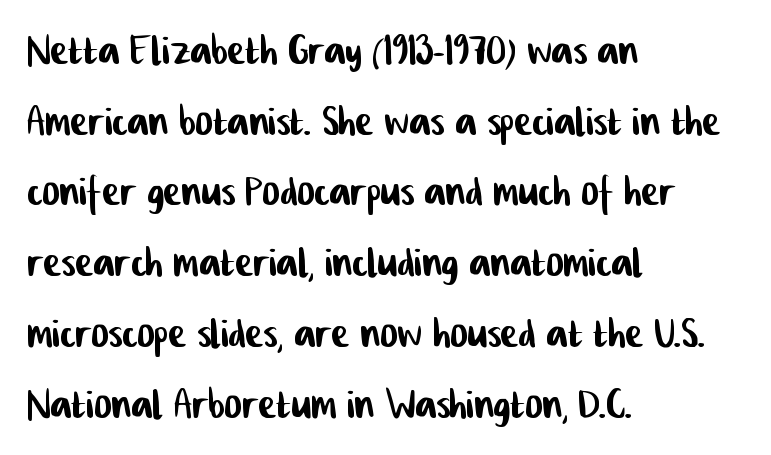
Observe the ordinary spacing: letters are neighbours, not strangers. Leading matches the norm, producing a regular column. You could not count columns in this text — the font is proportionally spaced. Nothing sits at the stroke ends, so this counts as sans-serif. Where is the straight margin? On the left.
